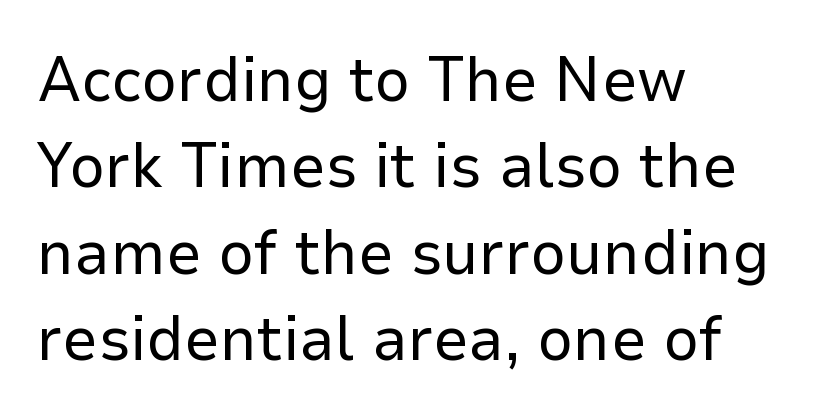
The image shows 63 px regular-weight sans-serif type, upright; set left-aligned, normal line spacing (1.37x), normal letter spacing, not underlined; low stroke contrast and a medium x-height.
